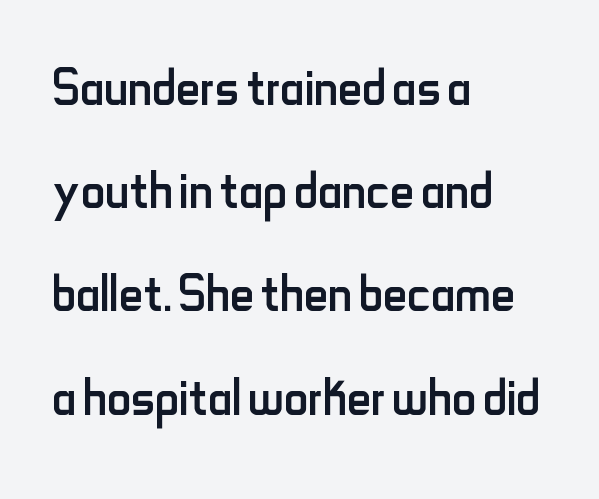
The specimen omits any rule beneath the text block's lines. Normally led — the rows are evenly, conventionally spaced. The axis of the letterforms is exactly vertical. Note the varied advance widths — an 'i' is clearly narrower than an 'm'. Line beginnings align vertically; line endings do not. Short note: letters normally spaced.
